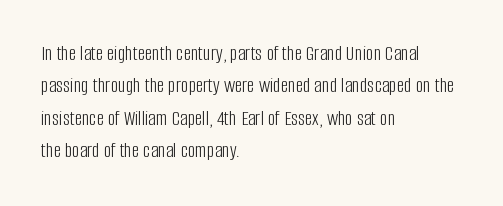
Words float on clear page, feet unadorned. Letters have the restrained weight of plain body copy at most. Horizontal alignment here is leftward, the default for most running prose. Whoever set this chose a conventional vertical rhythm. This sample uses an upright cut, with every glyph sitting square on the baseline.
